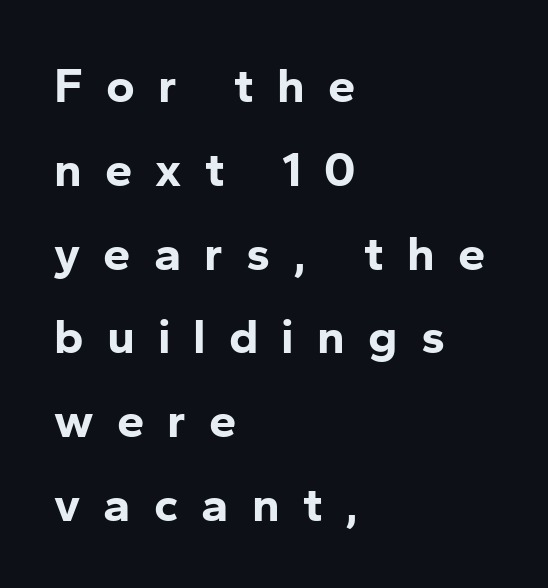
{"serif": "no", "italic": "no", "bold": "yes", "weight": "bold", "width": "normal", "stroke_contrast": "low", "x_height": "medium", "monospaced": "no", "underline": "no", "align": "left", "line_spacing_ratio": 1.71, "letter_spacing": "wide", "letter_spacing_em": 0.47, "glyph_px": 49}
